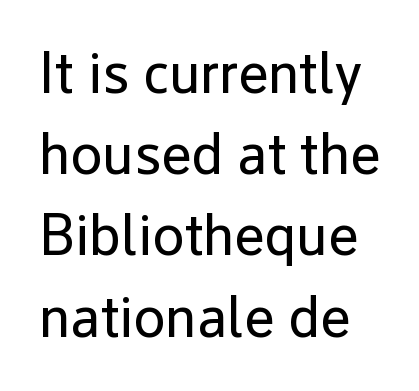
Leading: standard. Tall strokes in this sample are plumb rather than angled. The designer went with a sans here, leaving each stem footless. Check the space under the baseline: it is left empty.
